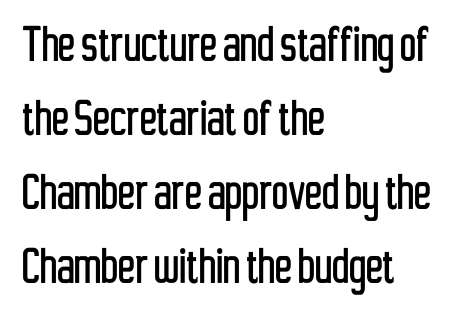
The image shows 57 px condensed sans-serif type, upright; set left-aligned, normal line spacing (1.3x), normal letter spacing, not underlined; low stroke contrast and a medium x-height.
